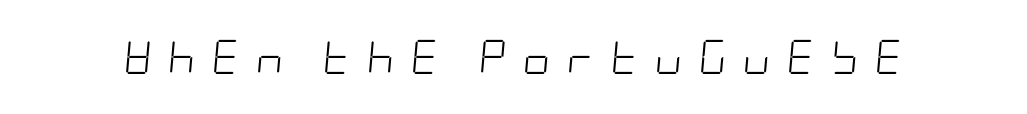
{"italic": "yes", "lean": "right", "slant_degrees": 5, "bold": "no", "weight": "light", "width": "condensed", "stroke_contrast": "low", "x_height": "large", "underline": "no", "letter_spacing": "wide", "letter_spacing_em": 0.48, "glyph_px": 34}
